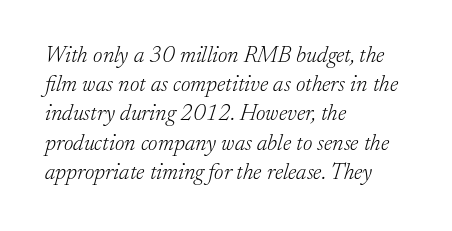
Q: Is the text bold? A: No.
Q: Is the text italic (slanted)? A: Yes, it leans right by about 17 degrees.
Q: Is the text underlined? A: No.
Q: How is the paragraph aligned? A: Left-aligned.
Q: Is the spacing between letters normal or unusually wide? A: Normal.
Q: Is the spacing between lines tight, normal or loose? A: Normal.
